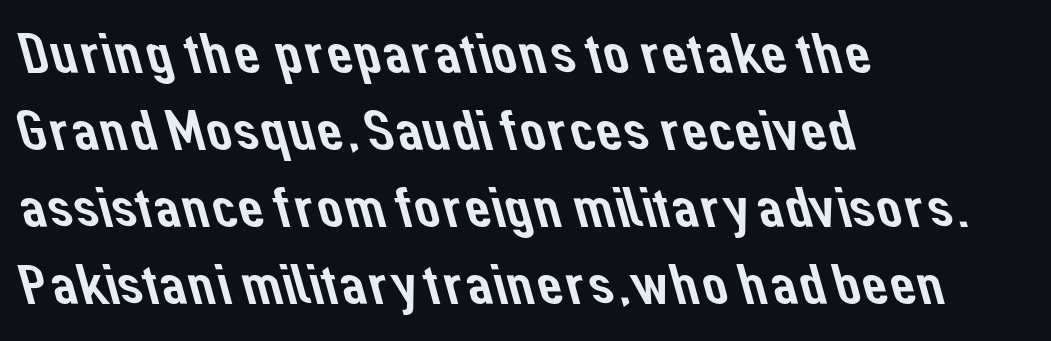
In terms of leading, this rendering sits right in the middle. Decoration check: the copy has no underline. Does extra space separate the letters? No, they use regular spacing. I'd call this a sans setting — the letters go barefoot. Each letter keeps its own natural width here, so spacing adapts to shape. Which margin do the lines hug? The left one — the right edge is uneven.
